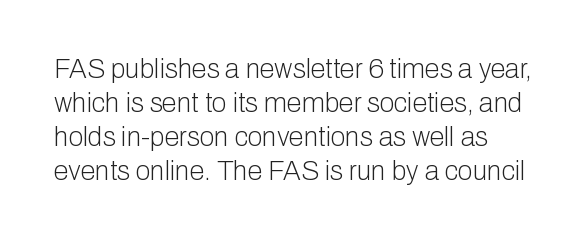
The image shows 27 px text type, upright; set normal line spacing (1.26x), normal letter spacing, not underlined.
